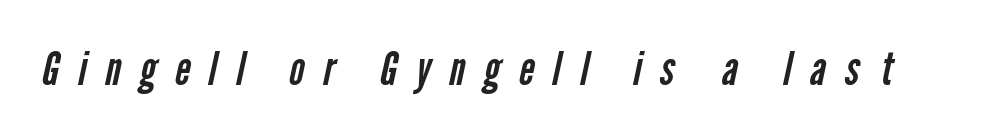
The image shows 47 px regular-weight, condensed sans-serif type; set unusually wide letter spacing (+0.4 em), not underlined; low stroke contrast and a medium x-height.
